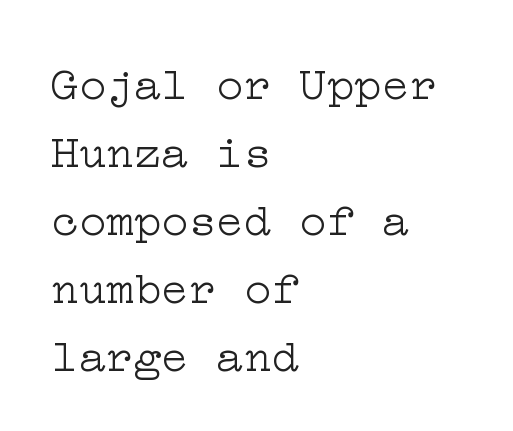
{"serif": "yes", "italic": "no", "bold": "no", "weight": "light", "width": "wide", "stroke_contrast": "low", "x_height": "medium", "underline": "no", "align": "left", "line_spacing": "normal", "line_spacing_ratio": 1.48, "letter_spacing": "normal", "letter_spacing_em": 0.0, "glyph_px": 46}
